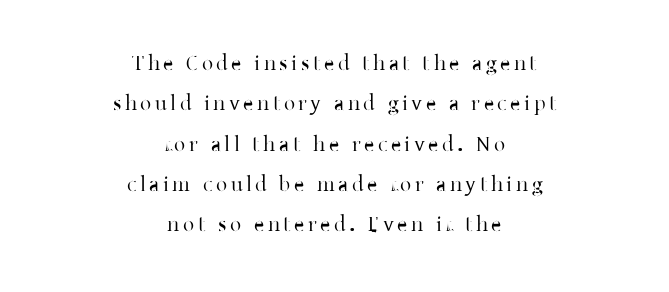
The image shows 22 px text type, upright; set centered, line spacing 1.83x, not underlined.
